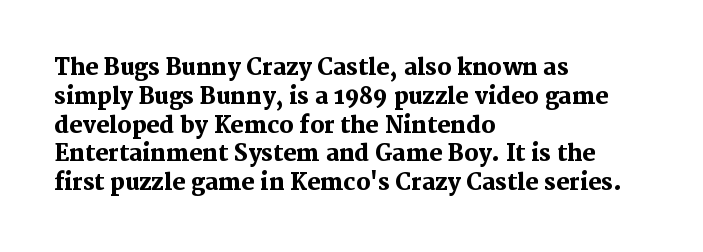
The rows are spaced the way most documents space them. Its strokes are broad and dark, the hallmark of bold type. Posture: upright roman. A bare baseline throughout the passage.
